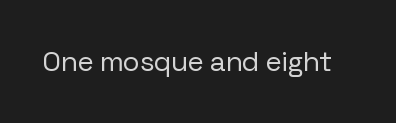
The specimen omits any rule beneath the text block's lines. Short note: letters normally spaced. Vertical strokes here are truly vertical. Note the varied advance widths — an 'i' is clearly narrower than an 'm'. The face used here is a sans, in the tradition of grotesques and geometrics.
